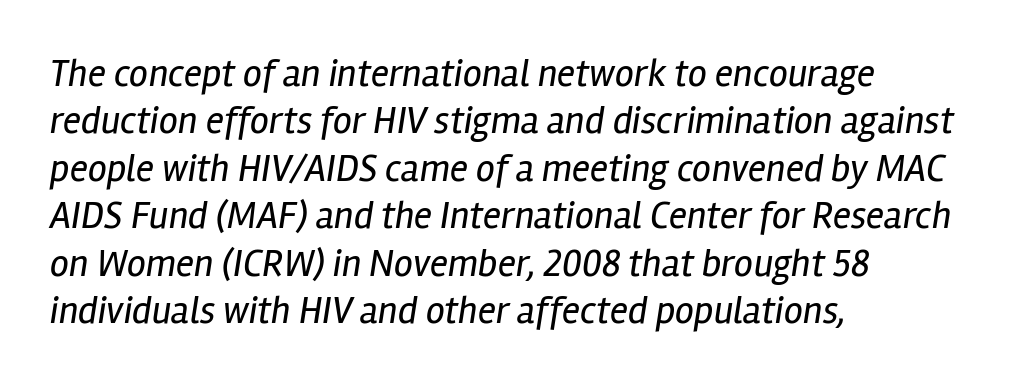
{"italic": "yes", "lean": "right", "slant_degrees": 12, "bold": "no", "weight": "regular", "width": "condensed", "stroke_contrast": "low", "x_height": "medium", "monospaced": "no", "underline": "no", "align": "left", "line_spacing": "normal", "line_spacing_ratio": 1.25, "letter_spacing": "normal", "letter_spacing_em": 0.0, "glyph_px": 38}
